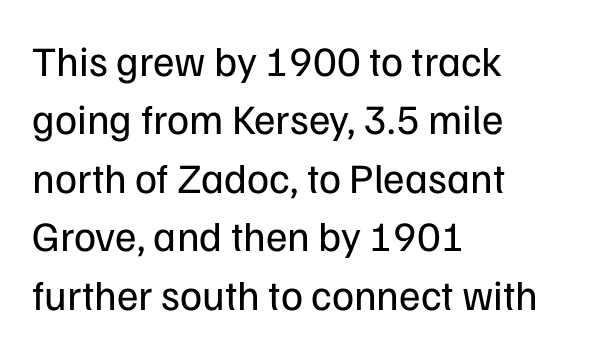
Q: Is the text bold? A: No.
Q: Is the text italic (slanted)? A: No, it is upright.
Q: Is the typeface a serif or a sans-serif typeface? A: Sans-serif.
Q: Is the text underlined? A: No.
Q: How is the paragraph aligned? A: Left-aligned.
Q: Is the spacing between letters normal or unusually wide? A: Normal.
Q: Is the spacing between lines tight, normal or loose? A: Normal.
Q: Width (condensed, normal, or wide)? A: Normal.
Q: Stroke contrast? A: Low.
Q: x-height? A: Medium.
Q: Monospaced? A: No.
